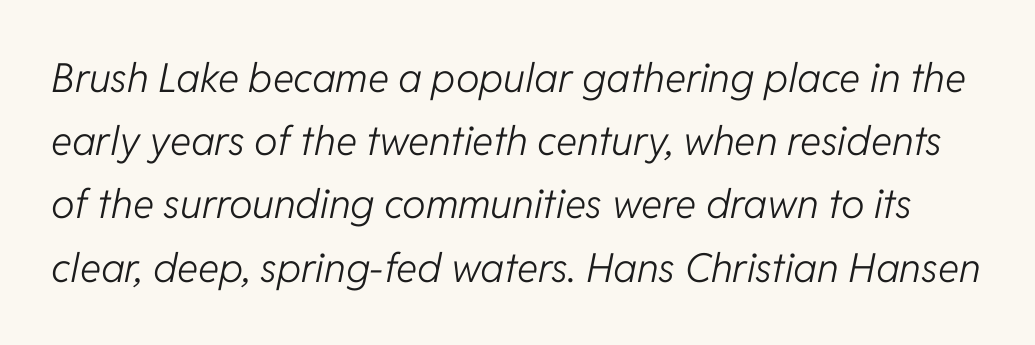
The image shows 40 px light type, italic (leaning right); set normal line spacing (1.58x), normal letter spacing, not underlined; low stroke contrast and a medium x-height.
